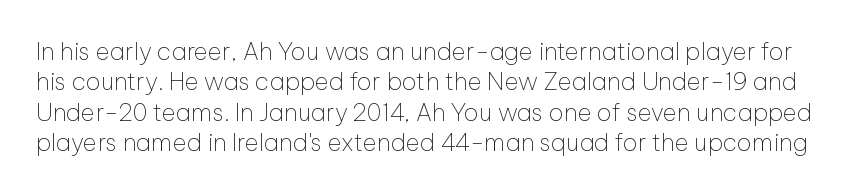
The image shows 24 px text type, upright; set normal line spacing (1.27x), normal letter spacing, not underlined.
